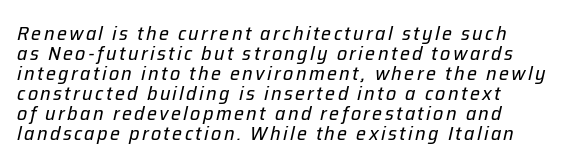
Q: Is the text bold? A: No.
Q: Is the text italic (slanted)? A: Yes, it leans right by about 12 degrees.
Q: Is the text underlined? A: No.
Q: Is the spacing between lines tight, normal or loose? A: Tight.
